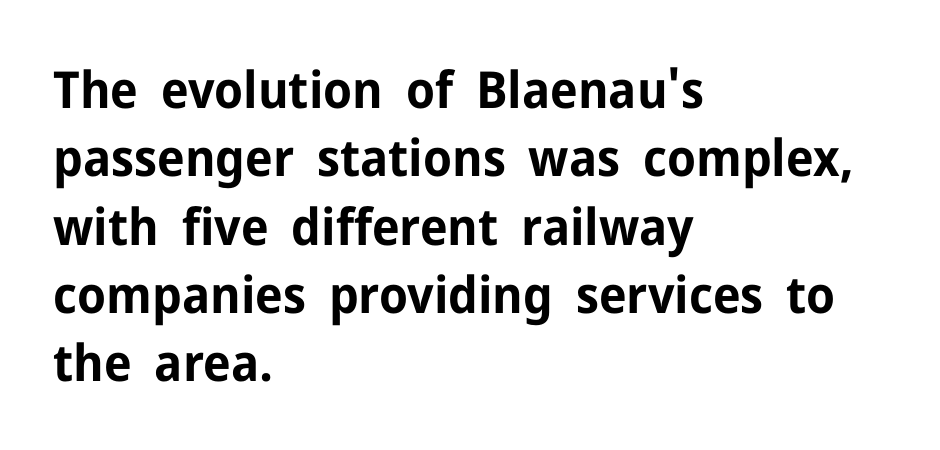
Q: Is the text bold? A: Yes.
Q: Is the text italic (slanted)? A: No, it is upright.
Q: Is the typeface a serif or a sans-serif typeface? A: Sans-serif.
Q: Is the text underlined? A: No.
Q: How is the paragraph aligned? A: Left-aligned.
Q: Is the spacing between letters normal or unusually wide? A: Normal.
Q: Is the spacing between lines tight, normal or loose? A: Normal.
Q: Width (condensed, normal, or wide)? A: Normal.
Q: Stroke contrast? A: Low.
Q: x-height? A: Medium.
Q: Monospaced? A: No.
